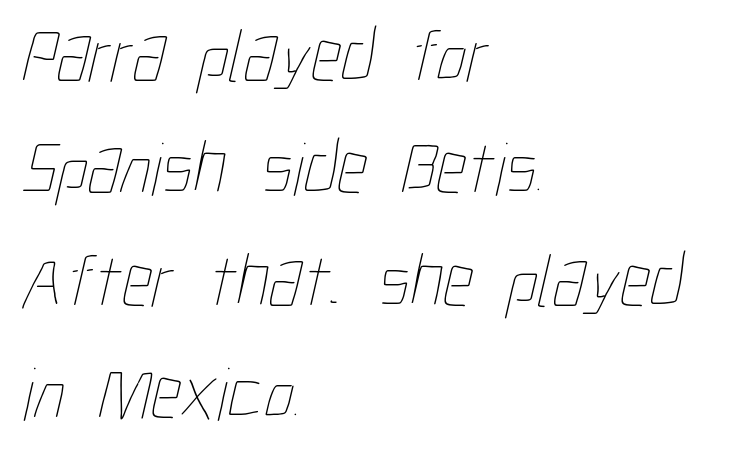
Q: Is the text bold? A: No.
Q: Is the text underlined? A: No.
Q: How is the paragraph aligned? A: Left-aligned.
Q: Is the spacing between letters normal or unusually wide? A: Normal.
Q: Is the spacing between lines tight, normal or loose? A: Normal.
Q: Width (condensed, normal, or wide)? A: Condensed.
Q: Stroke contrast? A: Low.
Q: x-height? A: Medium.
Q: Monospaced? A: No.
